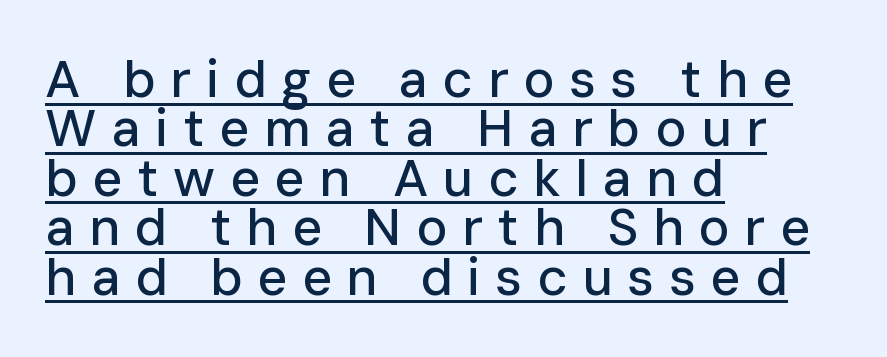
{"serif": "no", "italic": "no", "width": "normal", "stroke_contrast": "low", "x_height": "medium", "monospaced": "no", "underline": "yes", "align": "left", "line_spacing": "tight", "line_spacing_ratio": 0.95, "letter_spacing": "wide", "letter_spacing_em": 0.28, "glyph_px": 52}
